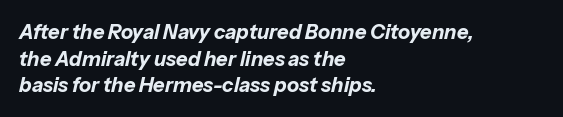
In terms of weight, the rendering is a true, heavy bold. Italic: yes, the glyphs are oblique. No extra tracking has been applied to these lines. Beneath every word, the page is bare. Which margin do the lines hug? The left one — the right edge is uneven.
